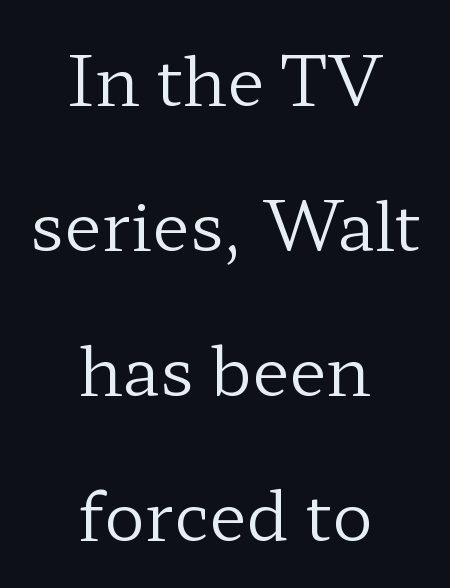
The cut favours lightness, reaching ordinary text weight at its darkest. The glyphs are unaccompanied by any horizontal stroke below them. Casual observation: everything's sitting right in the middle. If you drew a line through each stem, it would be perfectly vertical. The designer dialed line spacing up above the default. This sample has the flowing, uneven cadence of proportional lettering.
